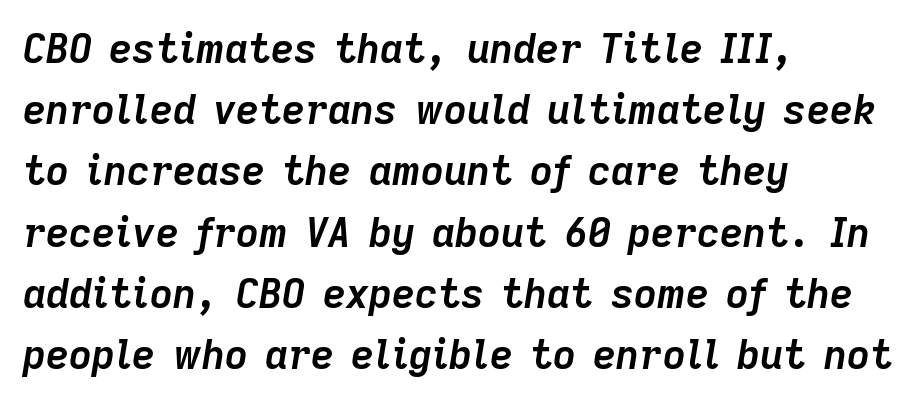
The image shows 40 px semibold type, italic (leaning right); set left-aligned, normal line spacing (1.53x), normal letter spacing, not underlined; low stroke contrast and a medium x-height.
